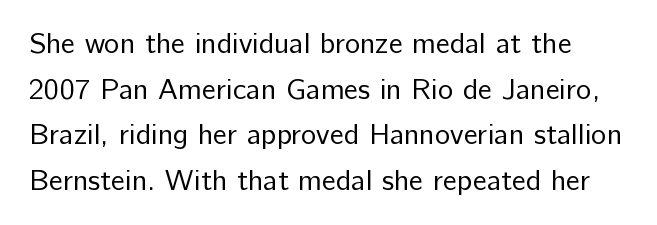
Q: Is the text bold? A: No.
Q: Is the text italic (slanted)? A: No, it is upright.
Q: Is the typeface a serif or a sans-serif typeface? A: Sans-serif.
Q: Is the text underlined? A: No.
Q: Is the spacing between letters normal or unusually wide? A: Normal.
Q: Is the spacing between lines tight, normal or loose? A: Normal.
Q: Width (condensed, normal, or wide)? A: Normal.
Q: Stroke contrast? A: Low.
Q: x-height? A: Medium.
Q: Monospaced? A: No.
